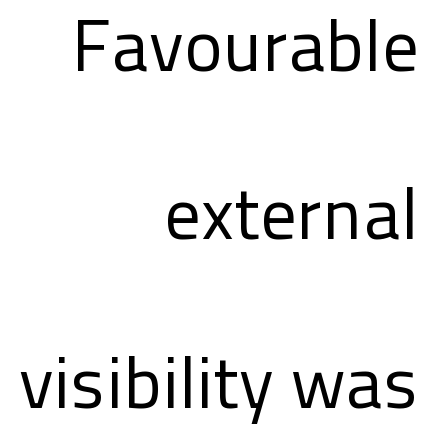
Type without underlining. A typesetter would call this proportional, since set widths differ per character. This sample uses a sans-serif face. The strokes are not fattened; the text isn't bold.
